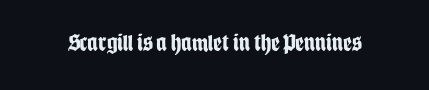
What stands out about the letter spacing? Nothing — it is the standard amount. Upright lettering throughout. Bold? Absolutely — the strokes are thick and heavy. The glyphs are unaccompanied by any horizontal stroke below them.
